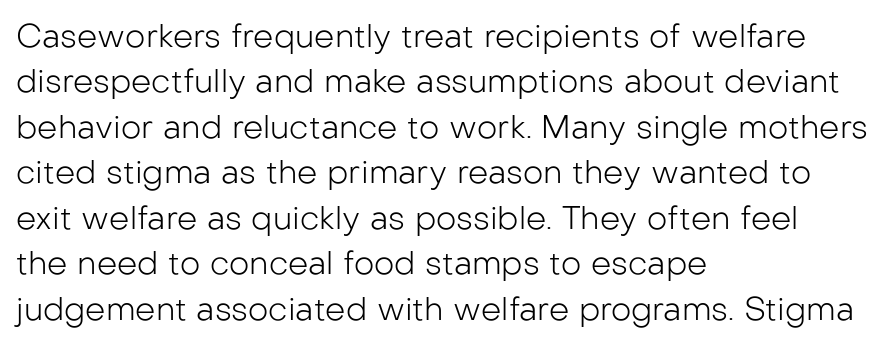
The image shows 32 px light sans-serif type, upright; set left-aligned, normal line spacing (1.42x), normal letter spacing, not underlined; low stroke contrast and a medium x-height.
